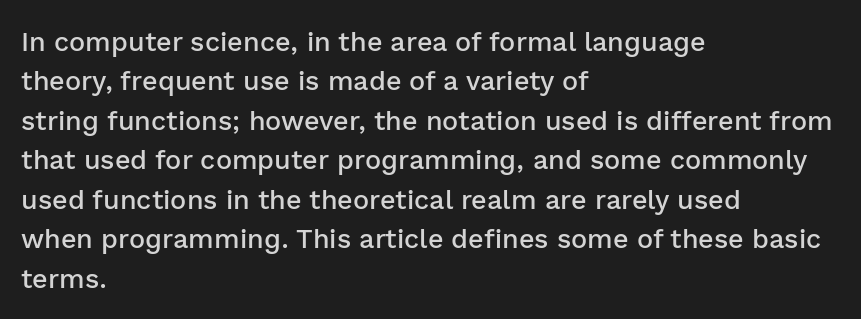
The image shows 27 px text type, upright; set left-aligned, normal line spacing (1.46x), normal letter spacing, not underlined.
